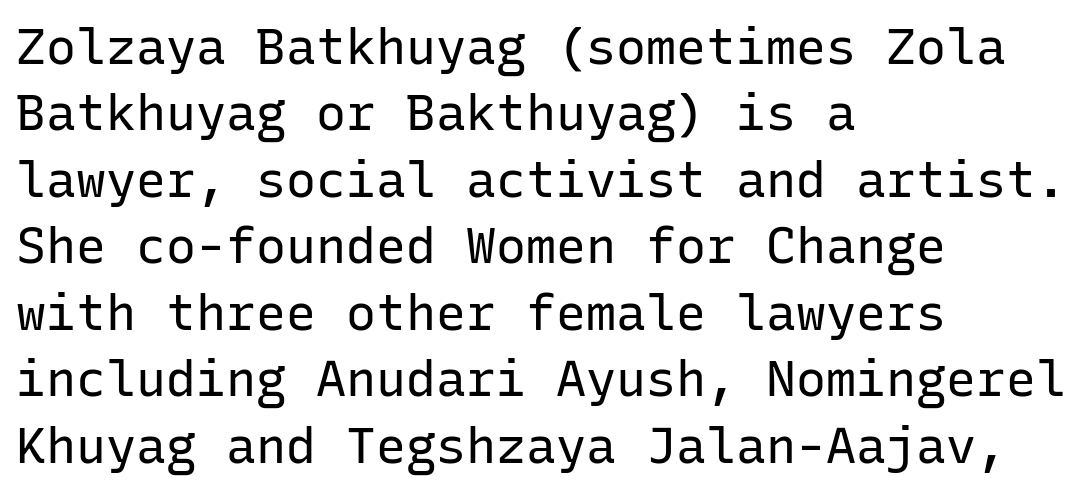
{"serif": "no", "italic": "no", "bold": "no", "weight": "regular", "width": "normal", "stroke_contrast": "low", "x_height": "medium", "monospaced": "yes", "underline": "no", "align": "left", "line_spacing": "normal", "line_spacing_ratio": 1.33, "letter_spacing": "normal", "letter_spacing_em": 0.0, "glyph_px": 50}
